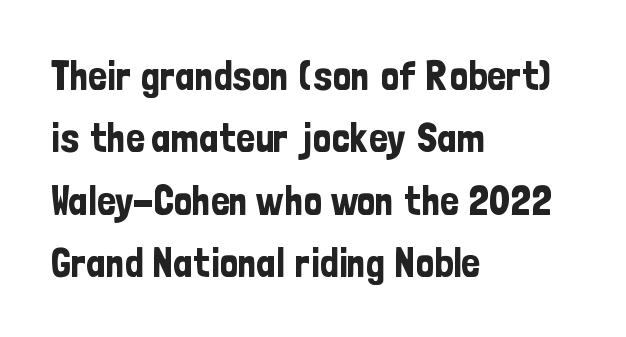
{"serif": "no", "italic": "no", "width": "condensed", "stroke_contrast": "low", "x_height": "medium", "monospaced": "no", "underline": "no", "align": "left", "line_spacing": "normal", "line_spacing_ratio": 1.52, "letter_spacing": "normal", "letter_spacing_em": 0.0, "glyph_px": 41}
